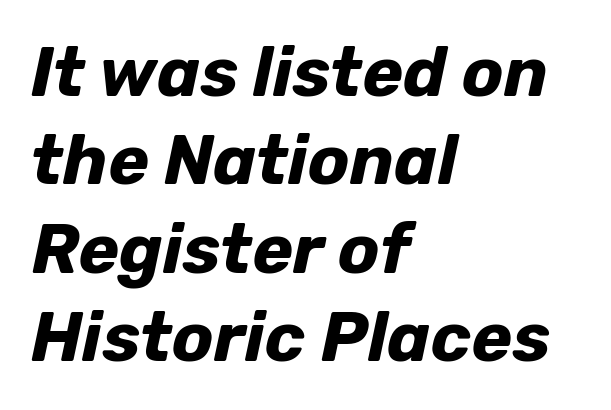
{"italic": "yes", "lean": "right", "slant_degrees": 12, "bold": "yes", "weight": "bold", "width": "normal", "stroke_contrast": "low", "x_height": "medium", "monospaced": "no", "underline": "no", "align": "left", "line_spacing": "normal", "line_spacing_ratio": 1.28, "letter_spacing": "normal", "letter_spacing_em": 0.0, "glyph_px": 69}
